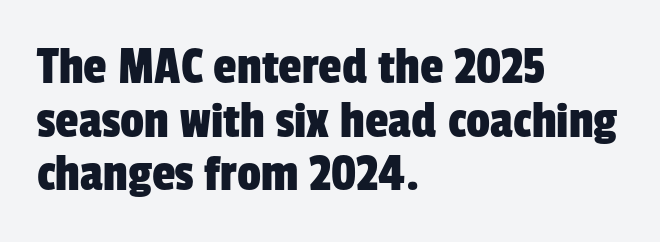
{"serif": "no", "width": "condensed", "stroke_contrast": "low", "x_height": "medium", "monospaced": "no", "underline": "no", "align": "left", "line_spacing": "tight", "line_spacing_ratio": 1.01, "letter_spacing": "normal", "letter_spacing_em": 0.0, "glyph_px": 53}
